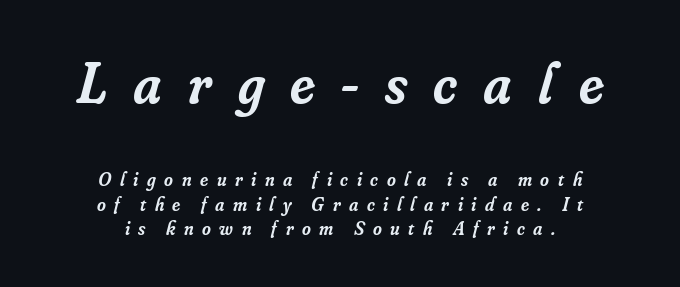
{"serif": "yes", "italic": "yes", "lean": "right", "slant_degrees": 16, "bold": "semi", "weight": "semibold", "width": "normal", "stroke_contrast": "low", "x_height": "small", "monospaced": "no", "underline": "no", "align": "center", "line_spacing": "normal", "line_spacing_ratio": 1.29, "letter_spacing": "wide", "letter_spacing_em": 0.45, "larger_block": "first", "size_ratio": 3.05, "glyph_px": 58}
